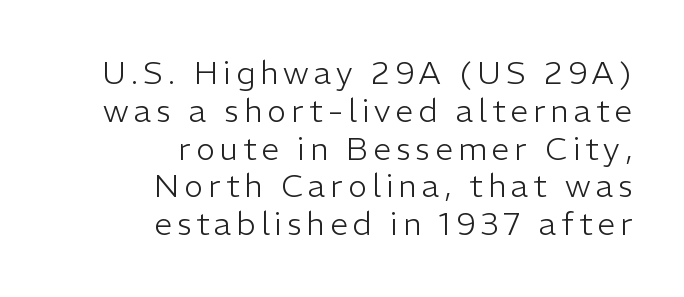
The image shows 32 px light sans-serif type, upright; set right-aligned, line spacing 1.18x, not underlined; low stroke contrast and a medium x-height.
